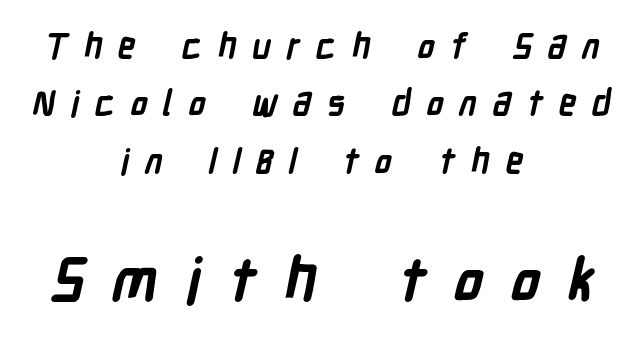
Q: Is the text bold? A: Yes.
Q: Is the typeface a serif or a sans-serif typeface? A: Sans-serif.
Q: Is the text underlined? A: No.
Q: How is the paragraph aligned? A: Centered.
Q: Is the spacing between letters normal or unusually wide? A: Unusually wide.
Q: Is the spacing between lines tight, normal or loose? A: Normal.
Q: Which block of text is set in a larger size, the first (top) or the second (bottom)? A: The second (bottom) one.
Q: Width (condensed, normal, or wide)? A: Condensed.
Q: Stroke contrast? A: Low.
Q: x-height? A: Medium.
Q: Monospaced? A: No.
